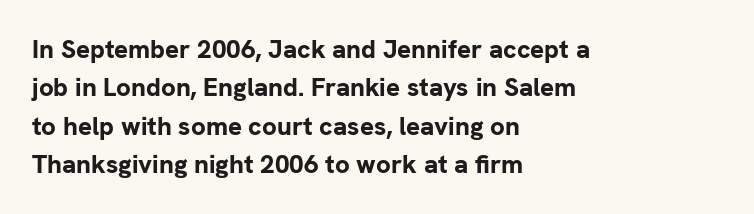
The image shows 26 px bold type, upright; set left-aligned, normal line spacing (1.48x), normal letter spacing, not underlined.
